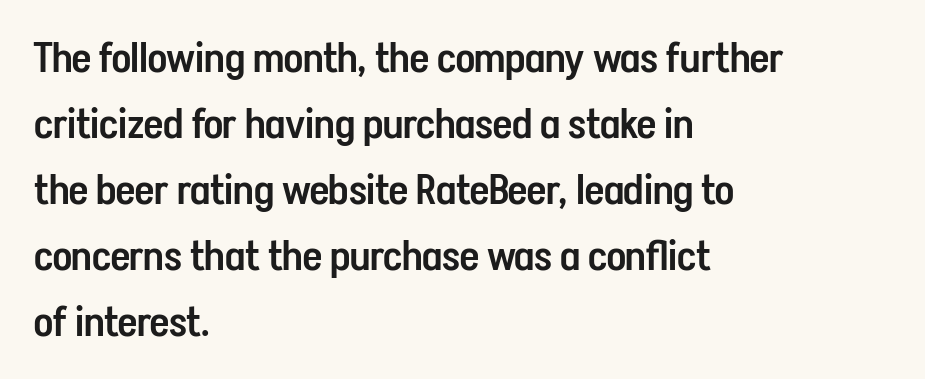
The image shows 42 px semibold, condensed sans-serif type, upright; set left-aligned, normal line spacing (1.57x), normal letter spacing, not underlined; low stroke contrast and a medium x-height.
